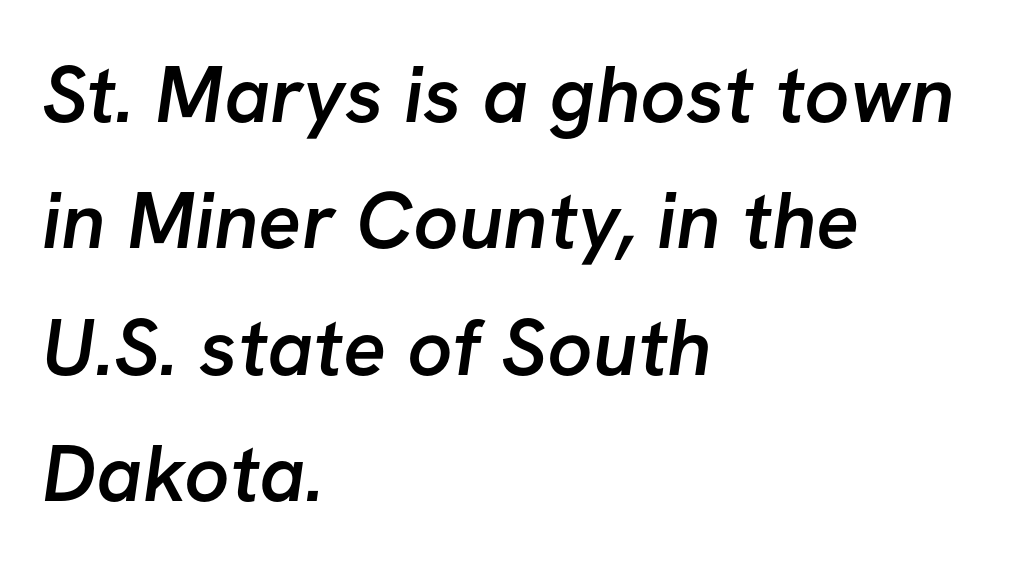
{"serif": "no", "bold": "semi", "weight": "semibold", "width": "normal", "stroke_contrast": "low", "x_height": "medium", "monospaced": "no", "underline": "no", "align": "left", "line_spacing": "normal", "line_spacing_ratio": 1.58, "letter_spacing": "normal", "letter_spacing_em": 0.0, "glyph_px": 80}
